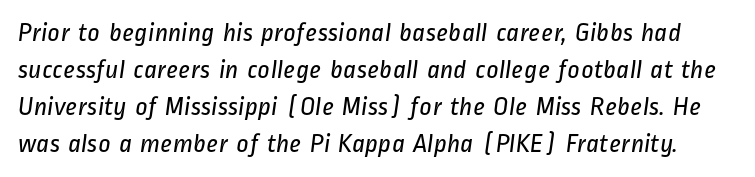
Q: Is the text bold? A: No.
Q: Is the text underlined? A: No.
Q: Is the spacing between letters normal or unusually wide? A: Normal.
Q: Is the spacing between lines tight, normal or loose? A: Normal.
